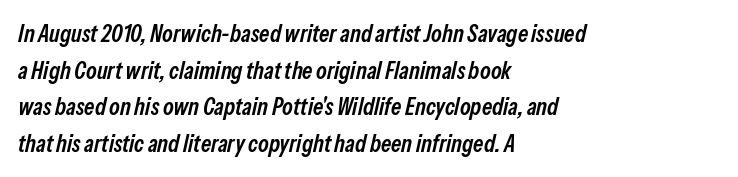
Students, this is semibold: more ink than regular, less than bold. The rendering keeps characters at their native spacing. This is oblique type, the kind used for emphasis or titles. Notice how the passage keeps a crisp vertical edge on the left only. The glyphs are unaccompanied by any horizontal stroke below them.
